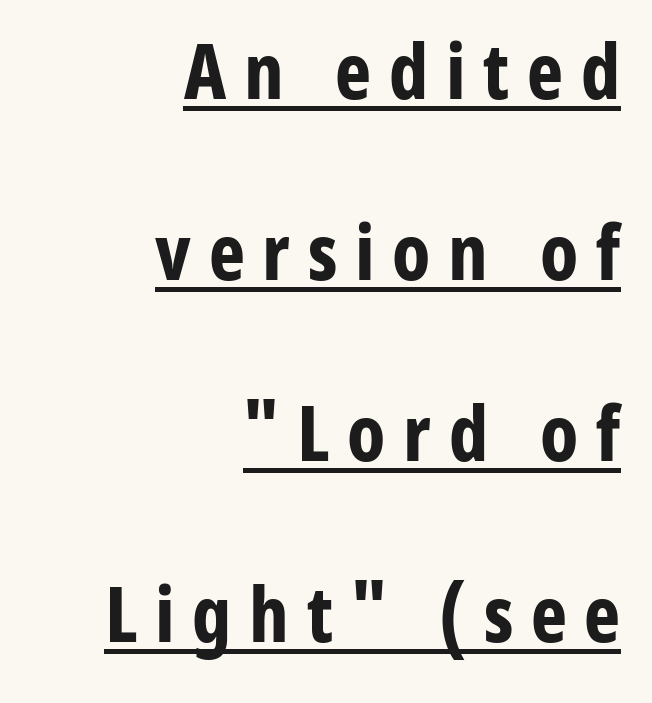
{"serif": "no", "italic": "no", "bold": "yes", "weight": "bold", "width": "condensed", "stroke_contrast": "low", "x_height": "medium", "monospaced": "no", "underline": "yes", "align": "right", "line_spacing": "loose", "line_spacing_ratio": 2.35, "letter_spacing": "wide", "letter_spacing_em": 0.23, "glyph_px": 77}
